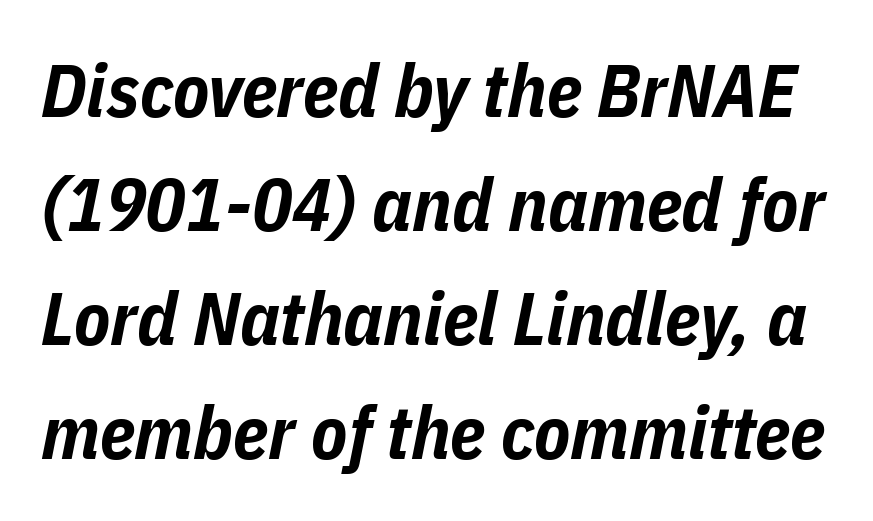
The passage shown leans; its letterforms are oblique. In terms of letterspacing, this is plain default setting. Varying glyph widths throughout — classic text-font behaviour. These lines sit exactly where default settings would place them. The sample has been set heavy, in full bold. Nobody drew a line under any word here.
